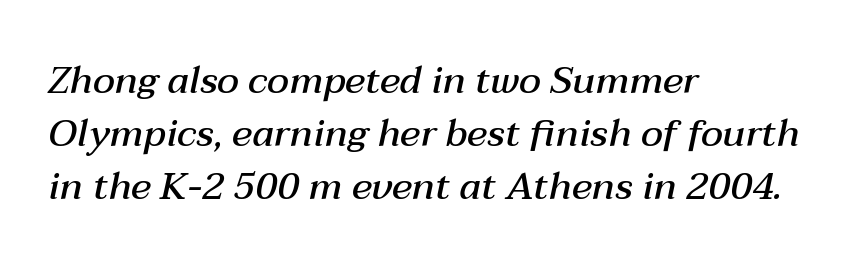
{"italic": "yes", "lean": "right", "slant_degrees": 12, "bold": "semi", "weight": "semibold", "width": "normal", "stroke_contrast": "medium", "x_height": "medium", "monospaced": "no", "underline": "no", "align": "left", "line_spacing": "normal", "line_spacing_ratio": 1.4, "letter_spacing": "normal", "letter_spacing_em": 0.0, "glyph_px": 38}
